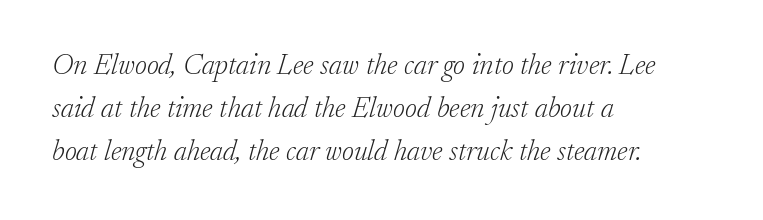
Compared with a typical body face, this is equally light or lighter still. Every character sits at an angle, as italics do. Old-style or modern, the face here clearly has serifs. Proportional: the letters do not fall into vertical columns. Reading down the block, your eye returns to a fixed left position each line.
